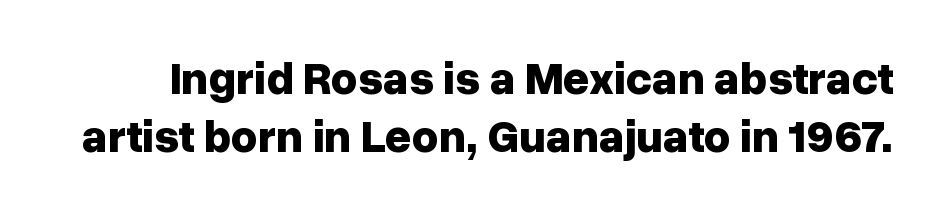
Q: Is the text bold? A: Yes.
Q: Is the text italic (slanted)? A: No, it is upright.
Q: Is the typeface a serif or a sans-serif typeface? A: Sans-serif.
Q: Is the text underlined? A: No.
Q: Is the spacing between letters normal or unusually wide? A: Normal.
Q: Is the spacing between lines tight, normal or loose? A: Normal.
Q: Width (condensed, normal, or wide)? A: Normal.
Q: Stroke contrast? A: Low.
Q: x-height? A: Medium.
Q: Monospaced? A: No.
